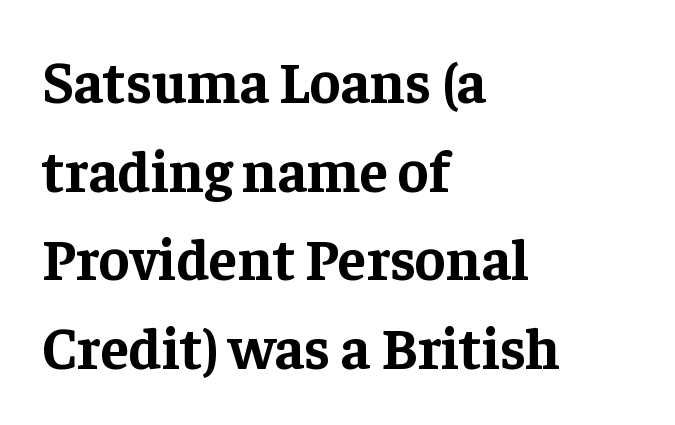
Q: Is the text bold? A: Yes.
Q: Is the text italic (slanted)? A: No, it is upright.
Q: Is the typeface a serif or a sans-serif typeface? A: Serif.
Q: Is the text underlined? A: No.
Q: How is the paragraph aligned? A: Left-aligned.
Q: Is the spacing between letters normal or unusually wide? A: Normal.
Q: Is the spacing between lines tight, normal or loose? A: Normal.
Q: Width (condensed, normal, or wide)? A: Normal.
Q: Stroke contrast? A: Low.
Q: x-height? A: Medium.
Q: Monospaced? A: No.
